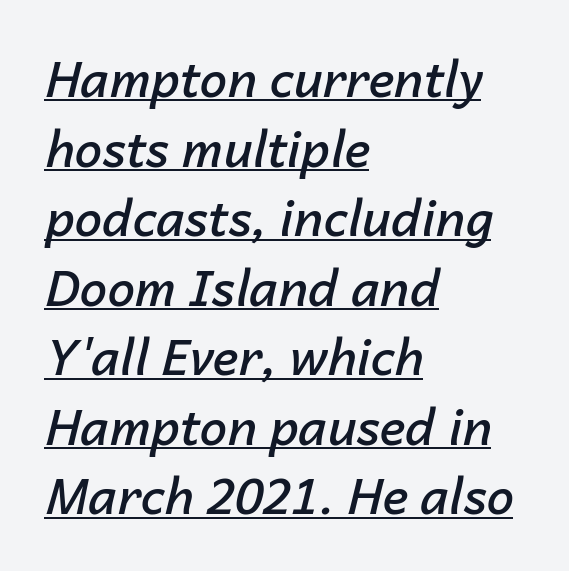
Each glyph is drawn with semibold strokes, heavier than normal yet not fully bold. Glance below the letters and you will spot a drawn line. Is this a fixed-width face? No — the glyphs have proportional, varying widths. The leading is moderate, giving the passage an even texture.
